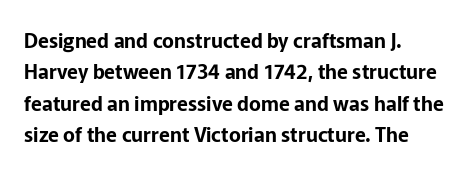
The image shows 20 px text type, upright; set left-aligned, normal line spacing (1.57x), normal letter spacing, not underlined.
